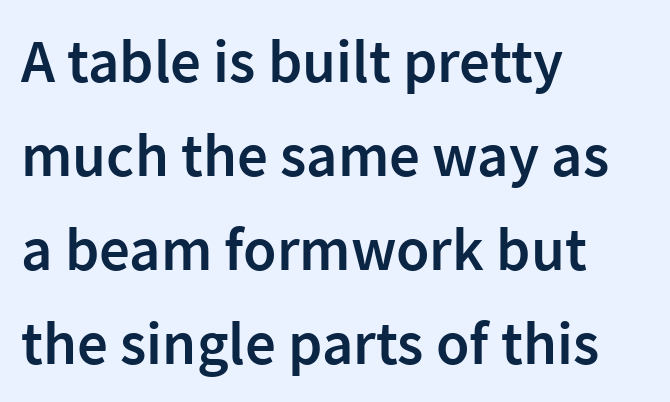
The image shows 61 px semibold sans-serif type, upright; set left-aligned, normal line spacing (1.54x), normal letter spacing, not underlined; low stroke contrast and a medium x-height.
